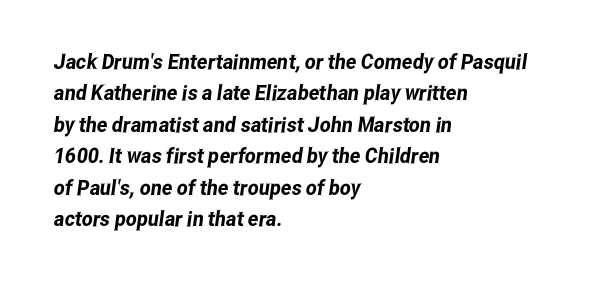
{"underline": "no", "align": "left", "line_spacing": "normal", "line_spacing_ratio": 1.5, "letter_spacing": "normal", "letter_spacing_em": 0.0, "glyph_px": 21}
